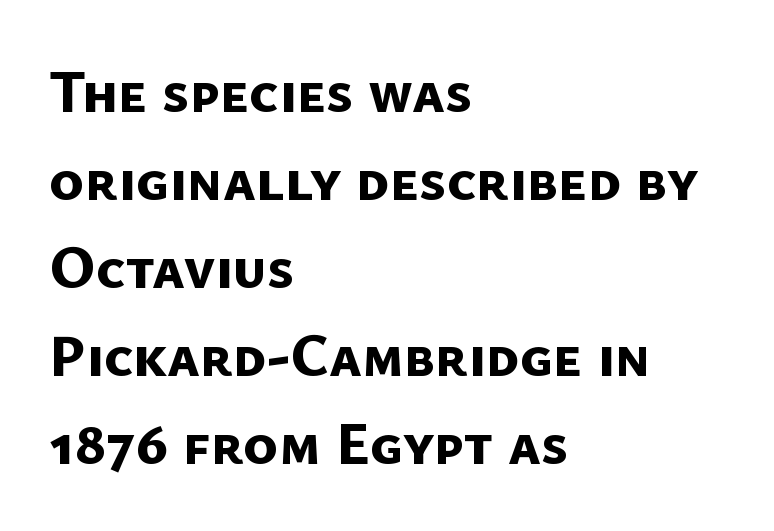
Leftover space on each line is placed entirely after the last word. The string is rendered with underlining switched off. Looks like regular typesetting: each glyph gets only the width it needs. The leading is moderate, giving the passage an even texture. The typeface chosen for these lines omits serifs. The rendering keeps characters at their native spacing.
